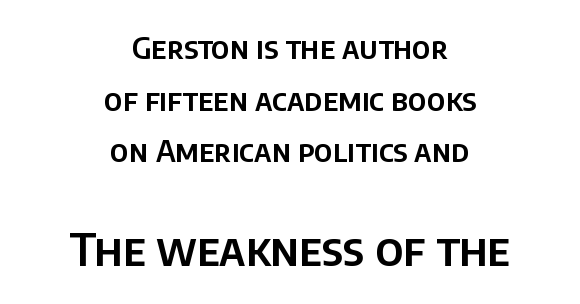
Q: Is the text italic (slanted)? A: No, it is upright.
Q: Is the typeface a serif or a sans-serif typeface? A: Sans-serif.
Q: Is the text underlined? A: No.
Q: How is the paragraph aligned? A: Centered.
Q: Is the spacing between letters normal or unusually wide? A: Normal.
Q: Which block of text is set in a larger size, the first (top) or the second (bottom)? A: The second (bottom) one.
Q: Width (condensed, normal, or wide)? A: Normal.
Q: Stroke contrast? A: Low.
Q: x-height? A: Large.
Q: Monospaced? A: No.
